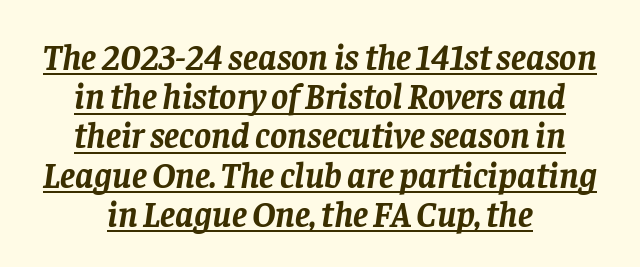
The image shows 36 px semibold serif type, italic (leaning right); set centered, tight line spacing (1.09x), normal letter spacing, underlined; low stroke contrast and a large x-height.
